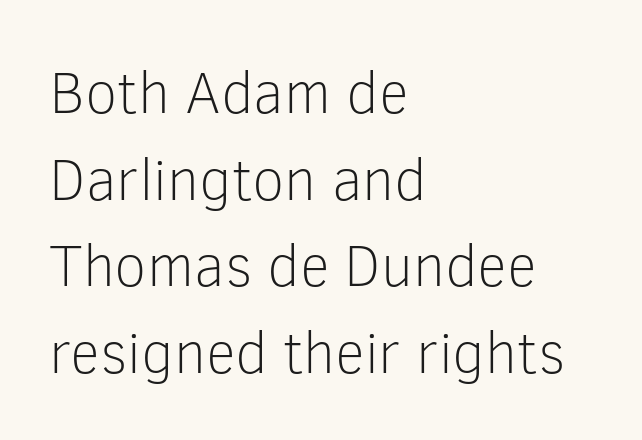
{"serif": "no", "italic": "no", "bold": "no", "weight": "light", "width": "normal", "stroke_contrast": "low", "x_height": "medium", "monospaced": "no", "underline": "no", "align": "left", "line_spacing": "normal", "line_spacing_ratio": 1.47, "letter_spacing": "normal", "letter_spacing_em": 0.0, "glyph_px": 59}
